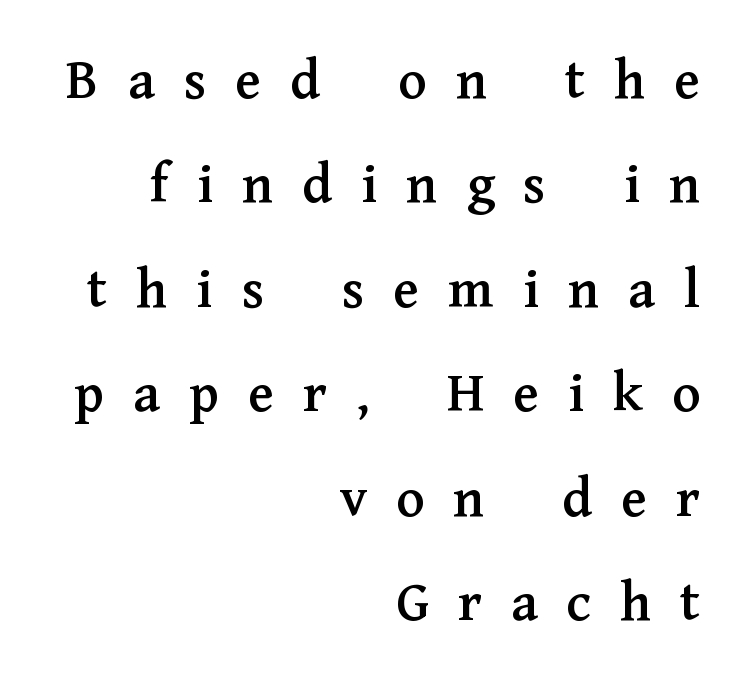
Q: Is the text italic (slanted)? A: No, it is upright.
Q: Is the typeface a serif or a sans-serif typeface? A: Serif.
Q: Is the text underlined? A: No.
Q: How is the paragraph aligned? A: Right-aligned.
Q: Is the spacing between letters normal or unusually wide? A: Unusually wide.
Q: Width (condensed, normal, or wide)? A: Normal.
Q: Stroke contrast? A: Medium.
Q: x-height? A: Medium.
Q: Monospaced? A: No.
